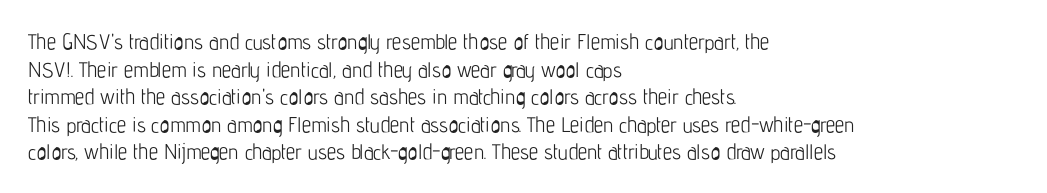
Q: Is the text bold? A: No.
Q: Is the text italic (slanted)? A: No, it is upright.
Q: Is the text underlined? A: No.
Q: How is the paragraph aligned? A: Left-aligned.
Q: Is the spacing between letters normal or unusually wide? A: Normal.
Q: Is the spacing between lines tight, normal or loose? A: Normal.
